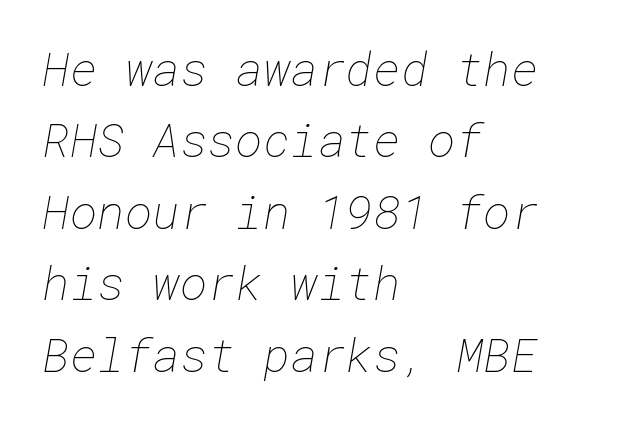
The image shows 47 px thin type; set left-aligned, normal line spacing (1.52x), normal letter spacing, not underlined; low stroke contrast and a medium x-height.
